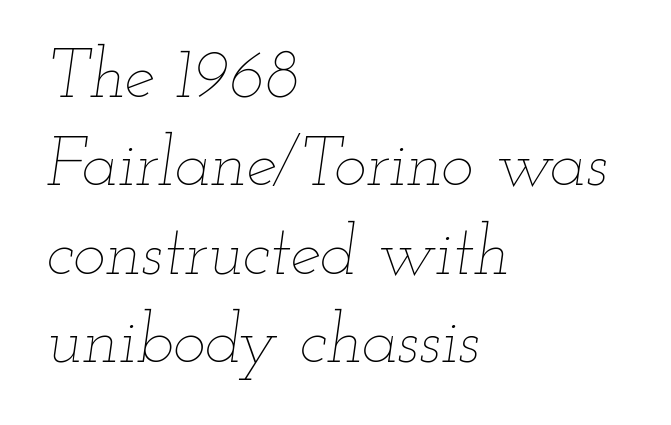
Default kerning and tracking; the words read as compact shapes. The zone under the glyphs is completely vacant. Proportional: the letters do not fall into vertical columns. There's an unmistakable incline to the writing here.
